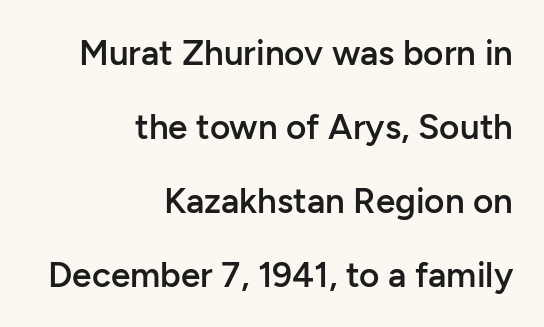
The image shows 35 px semibold sans-serif type, upright; set right-aligned, loose line spacing (2.11x), normal letter spacing, not underlined; low stroke contrast and a medium x-height.
